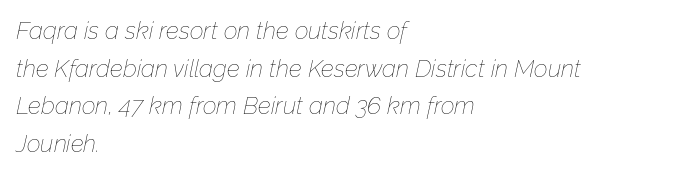
{"italic": "yes", "lean": "right", "slant_degrees": 12, "bold": "no", "underline": "no", "align": "left", "line_spacing": "normal", "line_spacing_ratio": 1.57, "letter_spacing": "normal", "letter_spacing_em": 0.0, "glyph_px": 24}
